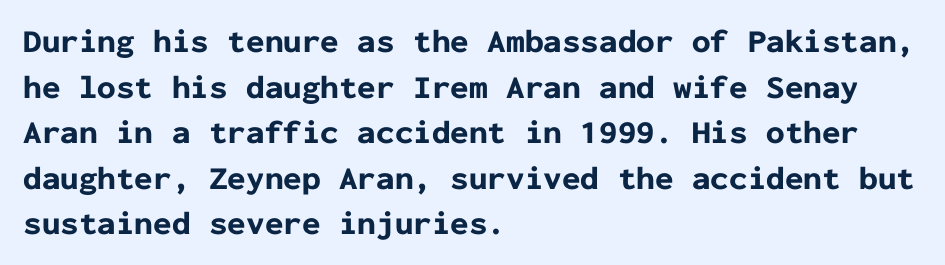
The image shows 33 px bold sans-serif type, upright, monospaced; set left-aligned, normal line spacing (1.38x), normal letter spacing, not underlined; low stroke contrast and a medium x-height.
